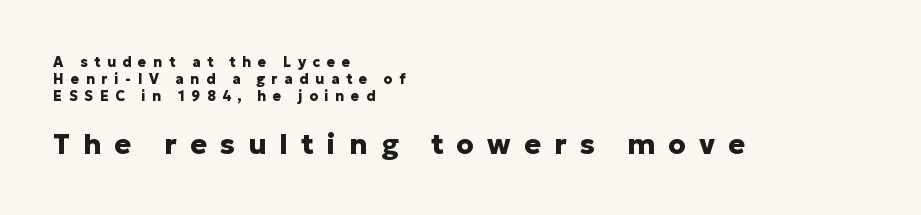
The image shows 28 px heavy sans-serif type, upright; set left-aligned, line spacing 1.2x, unusually wide letter spacing (+0.47 em), not underlined; the second (bottom) block is 2.0x larger; low stroke contrast and a medium x-height.
